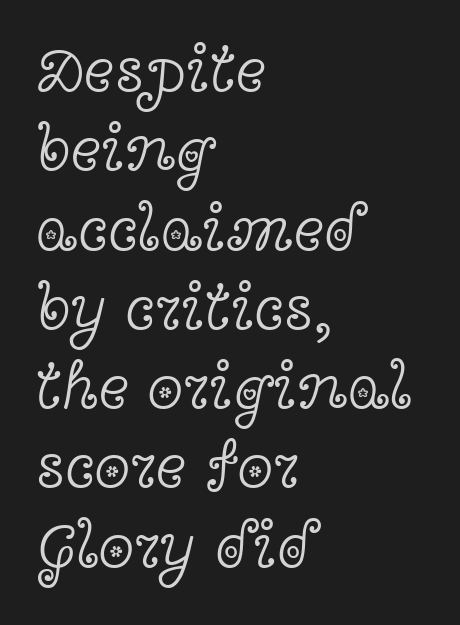
{"serif": "yes", "bold": "no", "weight": "light", "width": "wide", "x_height": "medium", "monospaced": "no", "underline": "no", "align": "left", "line_spacing_ratio": 1.22, "letter_spacing": "normal", "letter_spacing_em": 0.0, "glyph_px": 65}
